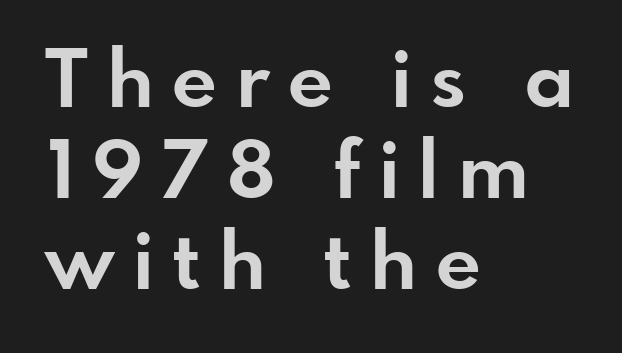
Q: Is the text bold? A: Yes.
Q: Is the text italic (slanted)? A: No, it is upright.
Q: Is the typeface a serif or a sans-serif typeface? A: Sans-serif.
Q: Is the text underlined? A: No.
Q: How is the paragraph aligned? A: Left-aligned.
Q: Is the spacing between letters normal or unusually wide? A: Unusually wide.
Q: Is the spacing between lines tight, normal or loose? A: Tight.
Q: Width (condensed, normal, or wide)? A: Normal.
Q: Stroke contrast? A: Low.
Q: x-height? A: Small.
Q: Monospaced? A: No.
